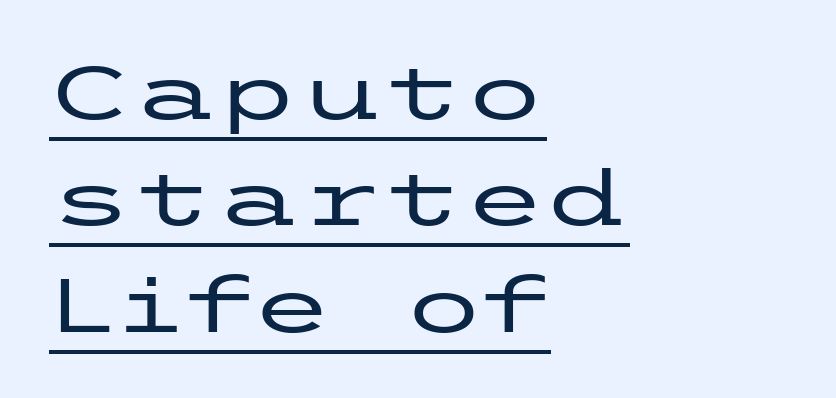
Line starts are locked; line ends wander. Type style note: lacks serifs. Between one letter and the next there's only the usual sliver of space. Every stem runs plumb, perpendicular to the baseline. If you measured baseline to baseline, you'd find a middling distance.
